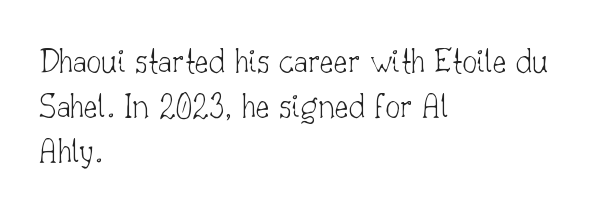
Q: Is the text bold? A: No.
Q: Is the text italic (slanted)? A: No, it is upright.
Q: Is the typeface a serif or a sans-serif typeface? A: Serif.
Q: Is the text underlined? A: No.
Q: How is the paragraph aligned? A: Left-aligned.
Q: Is the spacing between letters normal or unusually wide? A: Normal.
Q: Width (condensed, normal, or wide)? A: Normal.
Q: Stroke contrast? A: Low.
Q: x-height? A: Small.
Q: Monospaced? A: No.
